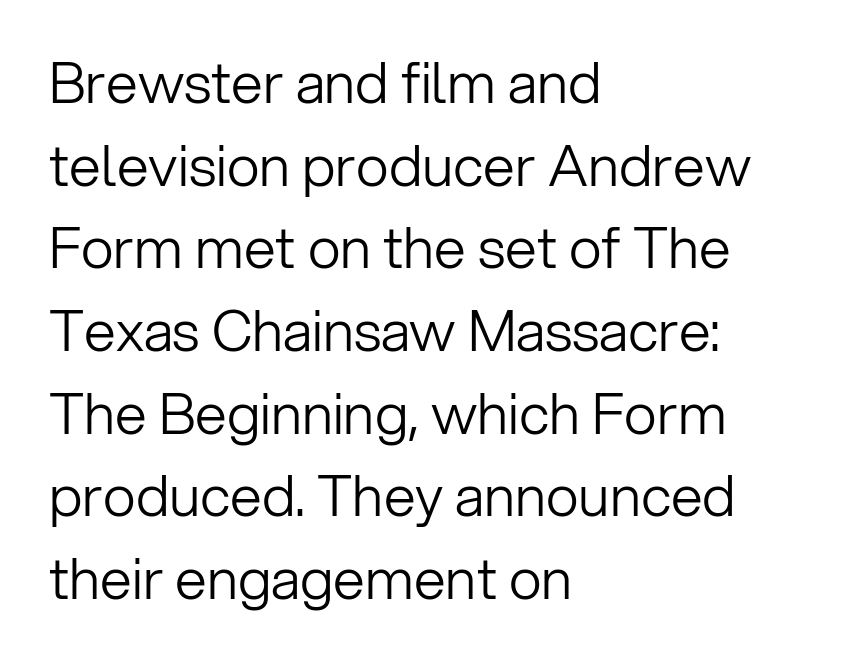
What stands out about the letter spacing? Nothing — it is the standard amount. The type family on display is of the sans-serif kind. Stems here are at most as thick as an everyday book face. In CSS terms this would be text-align: left. A typesetter would call this proportional, since set widths differ per character.
